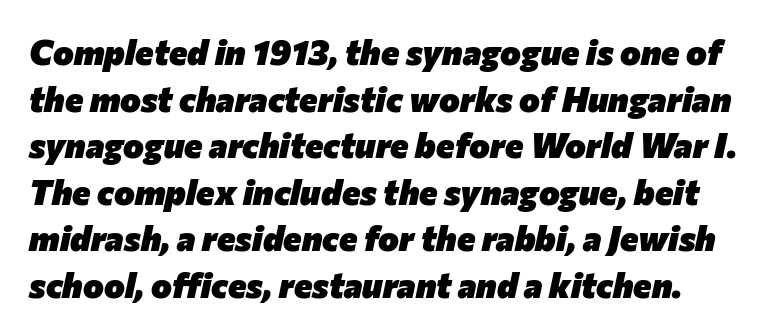
{"italic": "yes", "lean": "right", "slant_degrees": 12, "bold": "yes", "weight": "heavy", "width": "normal", "stroke_contrast": "low", "x_height": "medium", "monospaced": "no", "underline": "no", "line_spacing": "normal", "line_spacing_ratio": 1.33, "letter_spacing": "normal", "letter_spacing_em": 0.0, "glyph_px": 35}
